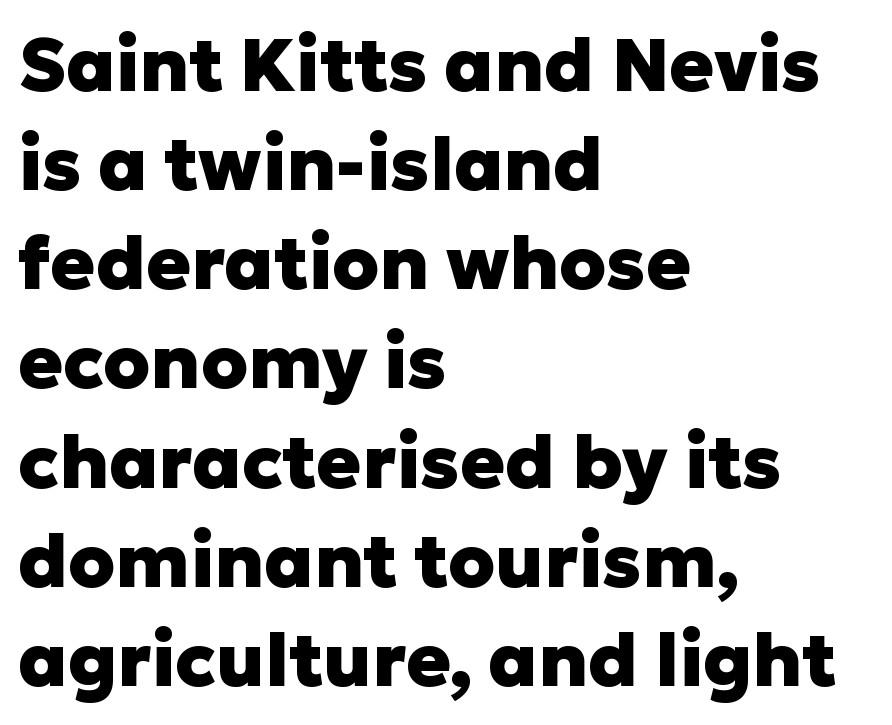
The rendering shows plain stroke endings on the letterforms — a sans-serif design. What weight is shown? A full bold with thick strokes. Unlike italic type, these characters show no tilt at all. The string is rendered with underlining switched off. Characters follow at the spacing the type designer built in.
